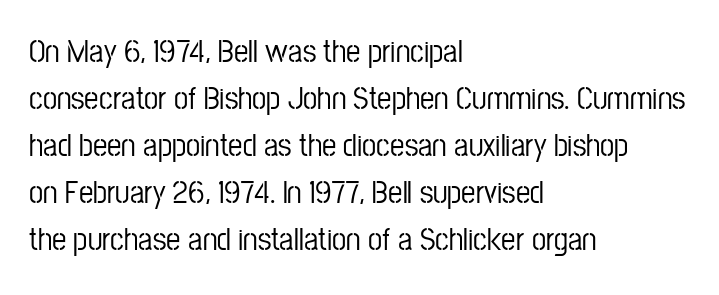
The image shows 32 px condensed sans-serif type, upright; set left-aligned, normal line spacing (1.47x), normal letter spacing, not underlined; low stroke contrast and a medium x-height.
